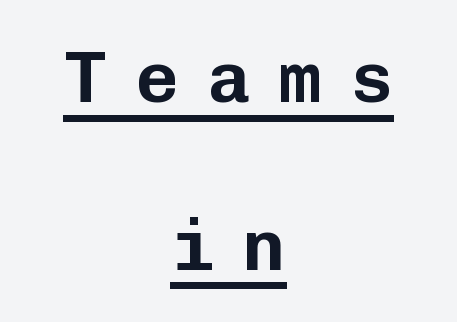
The image shows 73 px sans-serif type, upright, monospaced; set centered, loose line spacing (2.3x), unusually wide letter spacing (+0.38 em), underlined; low stroke contrast and a medium x-height.
